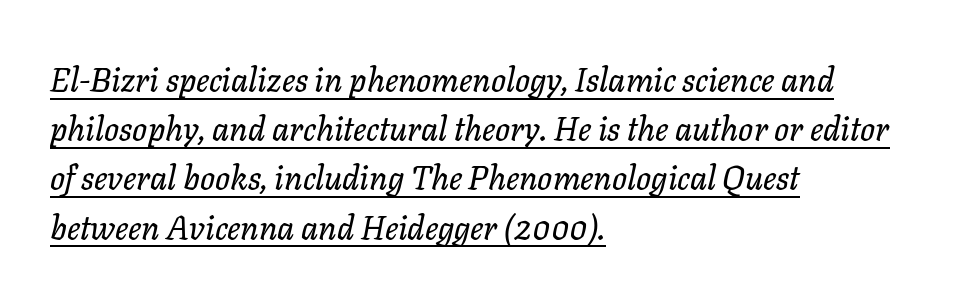
The image shows 33 px text type, italic (leaning right); set left-aligned, normal line spacing (1.49x), normal letter spacing, underlined; low stroke contrast and a medium x-height.
